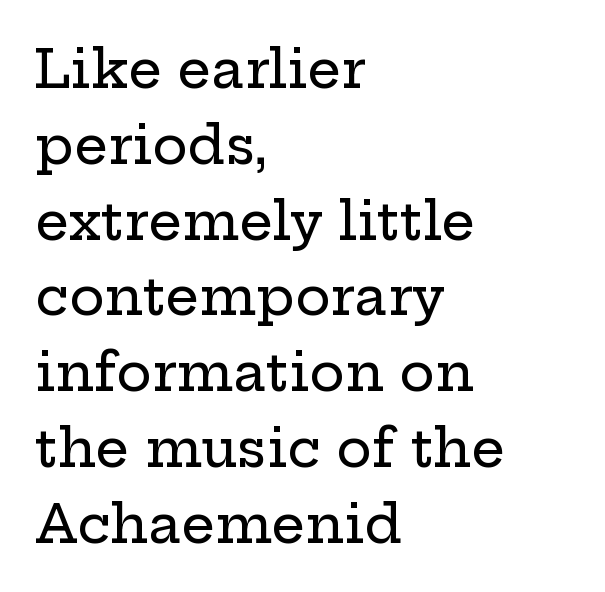
The image shows 53 px wide serif type, upright; set left-aligned, normal line spacing (1.43x), normal letter spacing, not underlined; low stroke contrast and a medium x-height.
